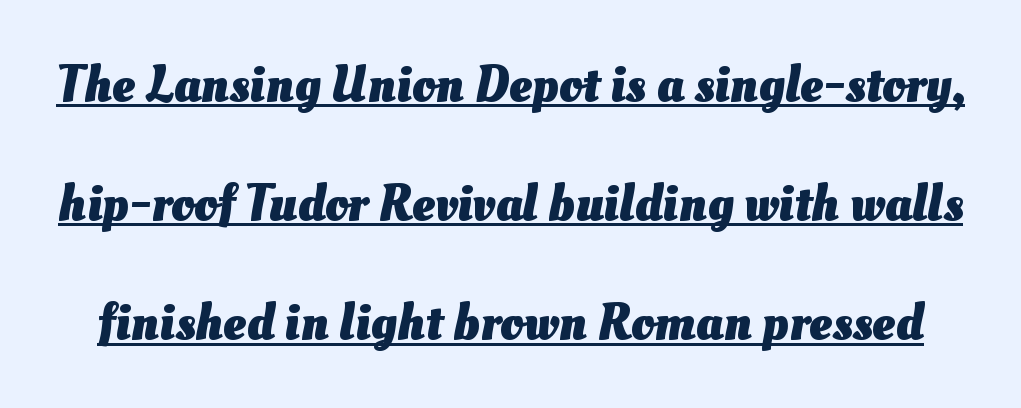
Q: Is the text bold? A: Yes.
Q: Is the text underlined? A: Yes.
Q: Is the spacing between letters normal or unusually wide? A: Normal.
Q: Is the spacing between lines tight, normal or loose? A: Loose.
Q: Width (condensed, normal, or wide)? A: Normal.
Q: Stroke contrast? A: Medium.
Q: x-height? A: Small.
Q: Monospaced? A: No.
